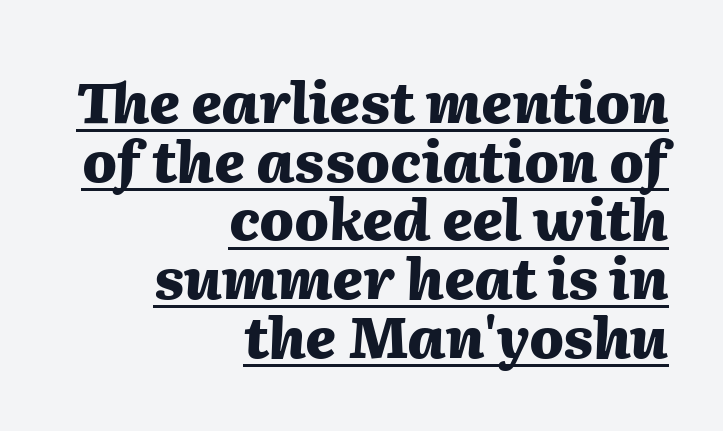
{"italic": "yes", "lean": "right", "slant_degrees": 2, "bold": "yes", "weight": "heavy", "width": "normal", "stroke_contrast": "medium", "x_height": "medium", "monospaced": "no", "underline": "yes", "align": "right", "line_spacing": "tight", "line_spacing_ratio": 1.03, "letter_spacing": "normal", "letter_spacing_em": 0.0, "glyph_px": 57}
